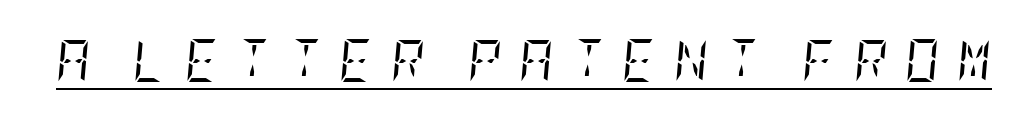
Q: Is the text bold? A: No.
Q: Is the text italic (slanted)? A: Yes, it leans right by about 5 degrees.
Q: Is the typeface a serif or a sans-serif typeface? A: Serif.
Q: Is the text underlined? A: Yes.
Q: Is the spacing between letters normal or unusually wide? A: Unusually wide.
Q: Width (condensed, normal, or wide)? A: Condensed.
Q: Stroke contrast? A: Low.
Q: x-height? A: Large.
